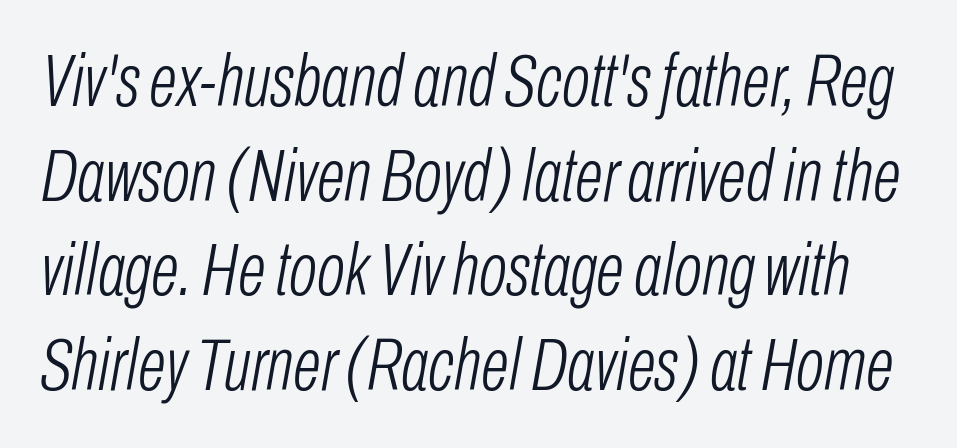
{"italic": "yes", "lean": "right", "slant_degrees": 10, "bold": "no", "weight": "light", "width": "condensed", "stroke_contrast": "low", "x_height": "medium", "monospaced": "no", "underline": "no", "line_spacing": "normal", "line_spacing_ratio": 1.28, "letter_spacing": "normal", "letter_spacing_em": 0.0, "glyph_px": 74}
